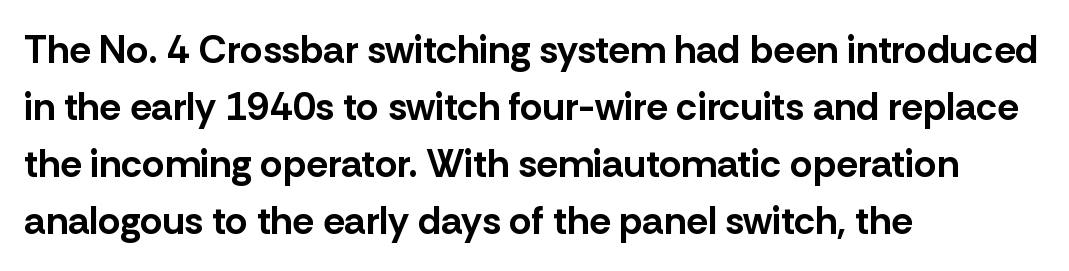
The image shows 39 px bold sans-serif type, upright; set left-aligned, normal line spacing (1.46x), normal letter spacing, not underlined; low stroke contrast and a medium x-height.
